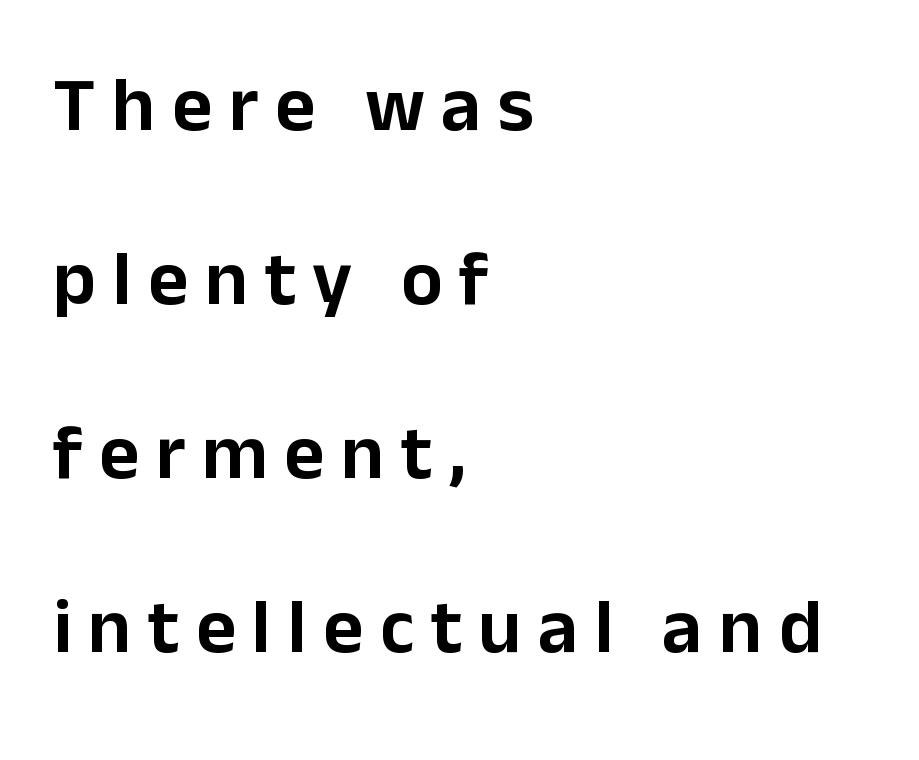
It's the straight-up-and-down kind of type. Any mark beneath the type? The region is blank. The rendering uses natural spacing where letterforms have individual widths. Rows of type keep a wide berth in the vertical direction.
